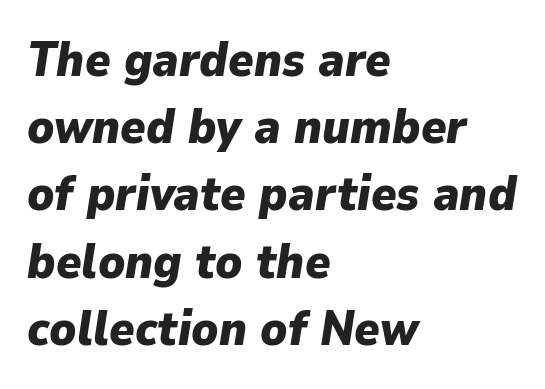
Horizontal bands of white between lines are of average thickness. Caption: multi-line text, flush left, ragged right. The letters are slanted; this is an italic face. A typesetter would call this proportional, since set widths differ per character. The rendering keeps characters at their native spacing. Letters rest on an invisible, unmarked baseline.
